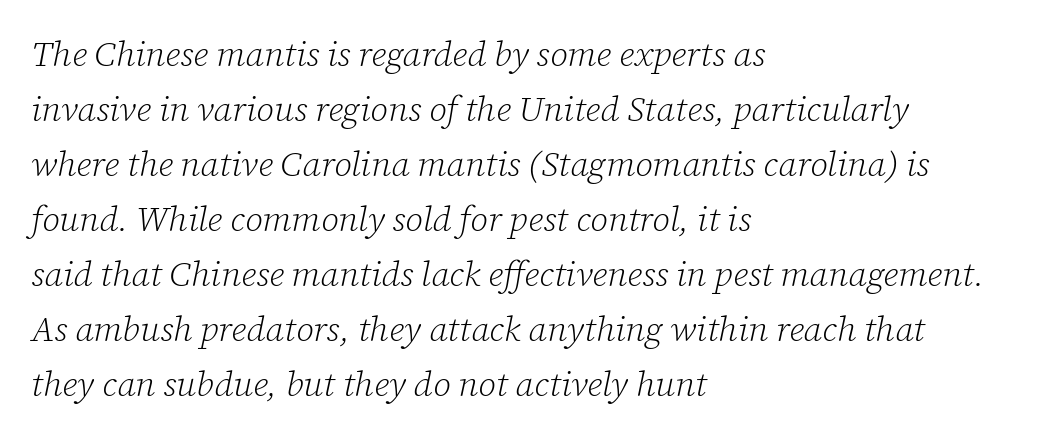
An italicized treatment has been applied to the whole sample. The baseline area is clear. Unlike a clean sans, this face finishes its strokes with serifs. Successive baselines arrive at the customary interval. Line starts are locked; line ends wander. The type is set solid horizontally, with unmodified tracking.
